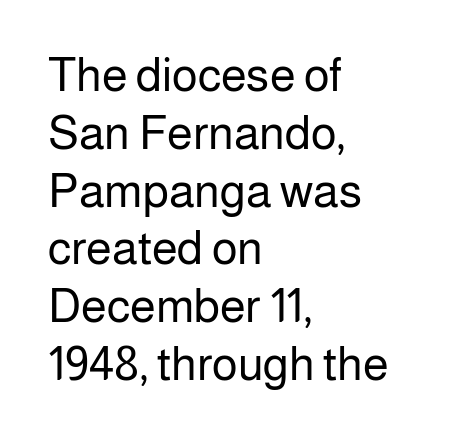
Q: Is the text bold? A: No.
Q: Is the text italic (slanted)? A: No, it is upright.
Q: Is the typeface a serif or a sans-serif typeface? A: Sans-serif.
Q: Is the text underlined? A: No.
Q: How is the paragraph aligned? A: Left-aligned.
Q: Is the spacing between letters normal or unusually wide? A: Normal.
Q: Width (condensed, normal, or wide)? A: Normal.
Q: Stroke contrast? A: Low.
Q: x-height? A: Medium.
Q: Monospaced? A: No.
